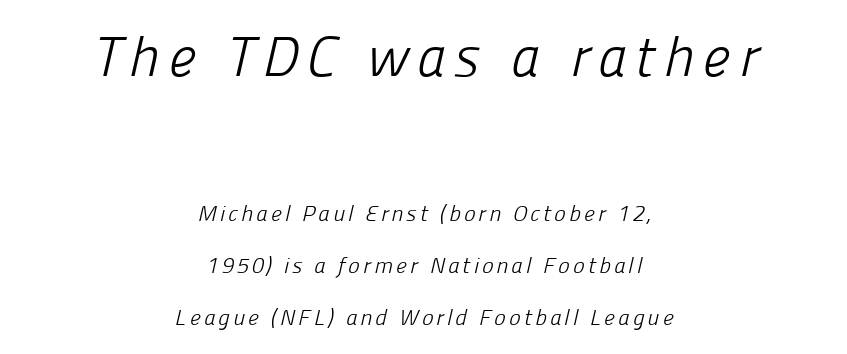
The image shows 56 px light sans-serif type; set centered, loose line spacing (2.36x), not underlined; the first (top) block is 2.55x larger; low stroke contrast and a medium x-height.
